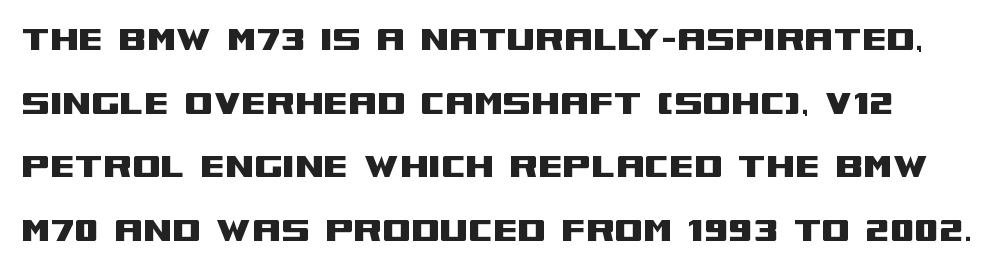
The image shows 41 px wide sans-serif type, upright; set normal line spacing (1.55x), normal letter spacing, not underlined; medium stroke contrast and a large x-height.
